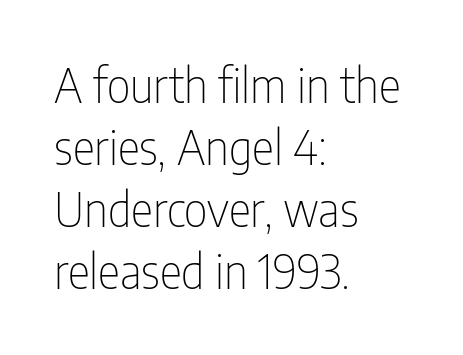
The image shows 47 px thin, condensed sans-serif type, upright; set left-aligned, normal line spacing (1.32x), normal letter spacing, not underlined; low stroke contrast and a medium x-height.
